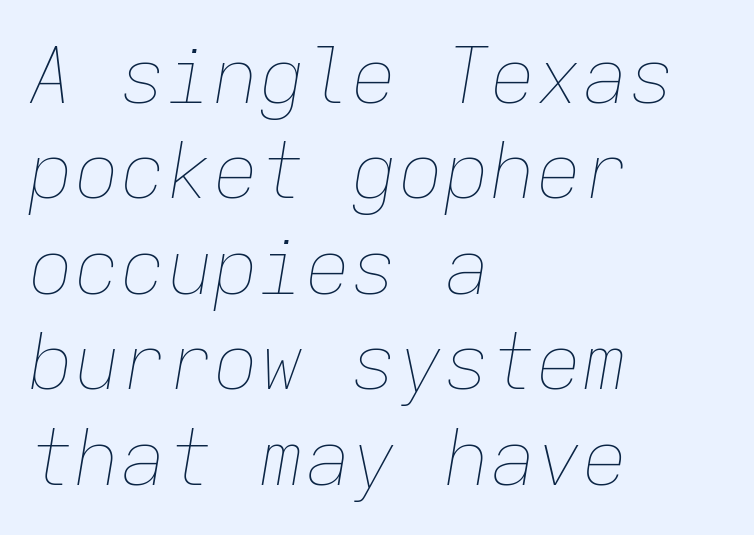
The image shows 77 px thin type, italic (leaning right), monospaced; set left-aligned, line spacing 1.24x, normal letter spacing, not underlined; low stroke contrast and a medium x-height.
